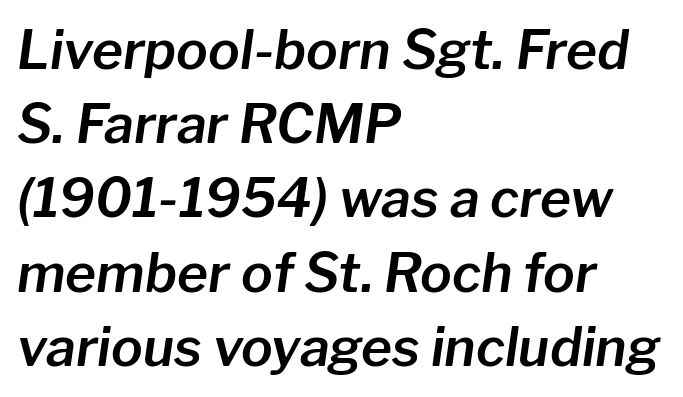
The image shows 53 px text type, italic (leaning right); set left-aligned, normal line spacing (1.4x), normal letter spacing, not underlined; low stroke contrast and a medium x-height.
